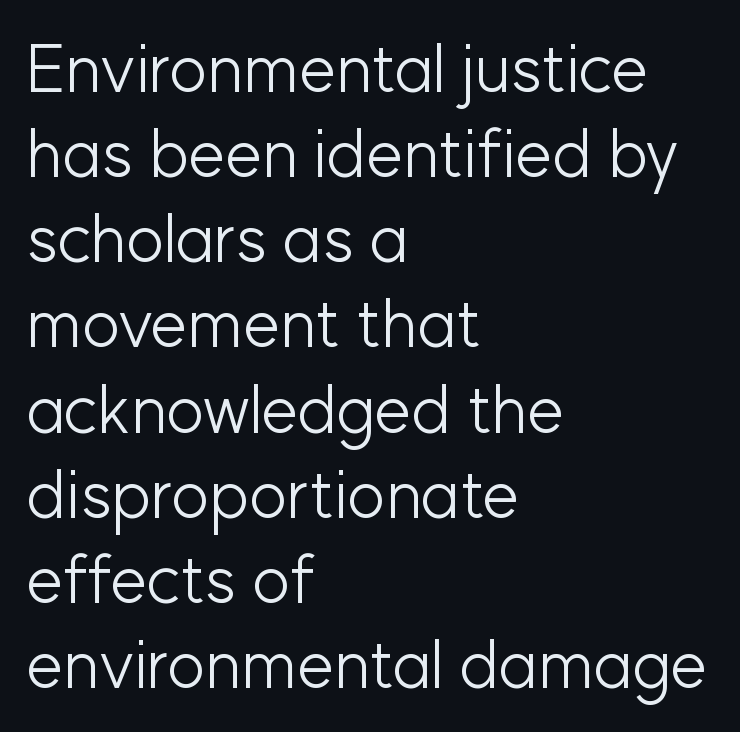
The image shows 66 px light sans-serif type, upright; set left-aligned, normal line spacing (1.29x), normal letter spacing, not underlined; low stroke contrast and a medium x-height.
